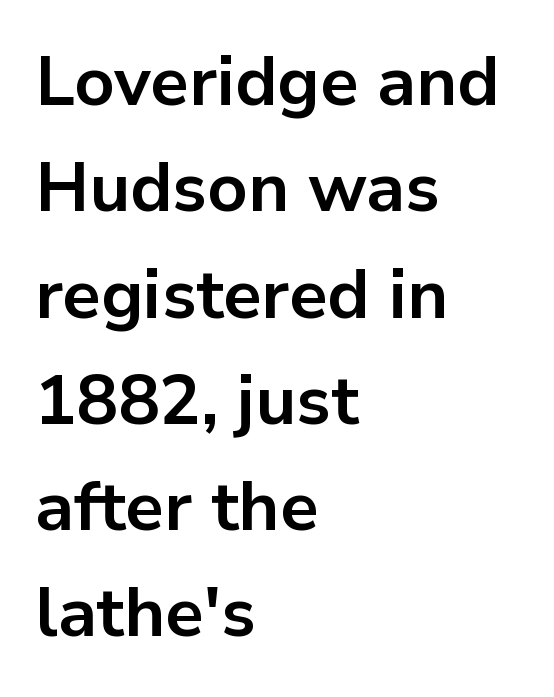
The image shows 69 px bold sans-serif type, upright; set left-aligned, normal line spacing (1.54x), normal letter spacing, not underlined; low stroke contrast and a medium x-height.
